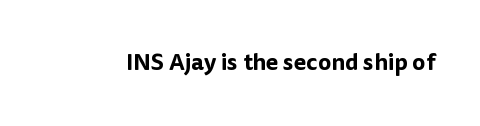
Each word holds together tightly as a unit, with standard inter-letter gaps. Posture: upright roman. The specimen omits any rule beneath the text block's lines.
